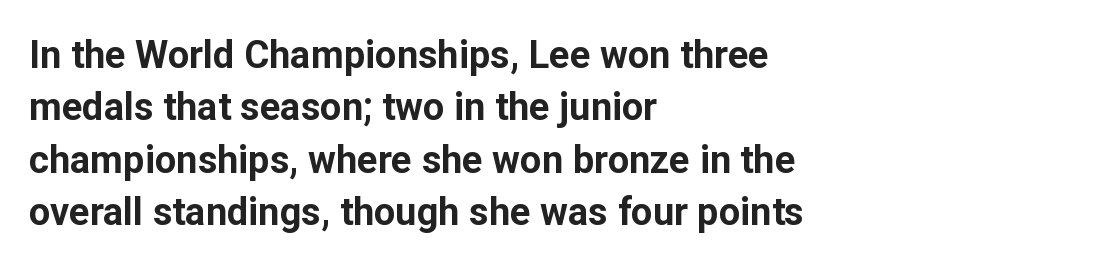
This is roman type, the default non-slanted kind. The foot of each line stays bare and open. Character widths vary here, with narrow letters taking less room than wide ones. Successive baselines arrive at the customary interval. These lines keep a tight, regular rhythm from letter to letter.
